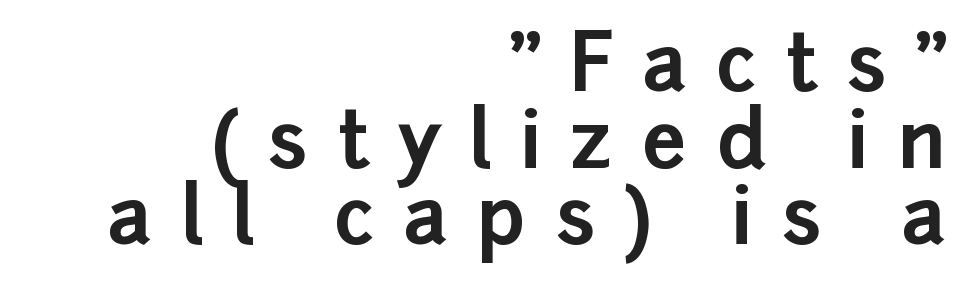
The image shows 79 px bold sans-serif type, upright; set right-aligned, tight line spacing (0.97x), unusually wide letter spacing (+0.37 em), not underlined; low stroke contrast and a medium x-height.
